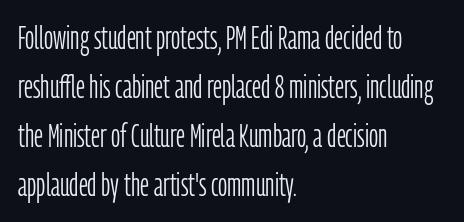
The image shows 32 px light, condensed sans-serif type, upright; set left-aligned, normal line spacing (1.53x), normal letter spacing, not underlined; low stroke contrast and a medium x-height.
